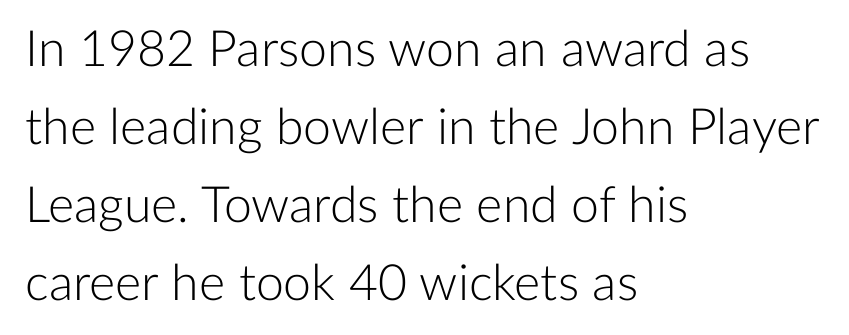
Typographically, this falls in the sans-serif category. Heft: none added — not bold. This rendering leaves character spacing at its baseline value. This sample has the flowing, uneven cadence of proportional lettering.
